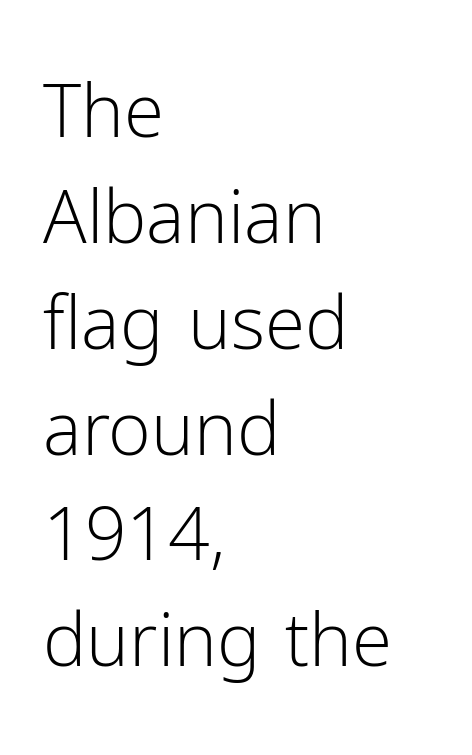
{"serif": "no", "italic": "no", "bold": "no", "weight": "light", "width": "normal", "stroke_contrast": "low", "x_height": "medium", "monospaced": "no", "underline": "no", "align": "left", "line_spacing": "normal", "line_spacing_ratio": 1.45, "letter_spacing": "normal", "letter_spacing_em": 0.0, "glyph_px": 73}
